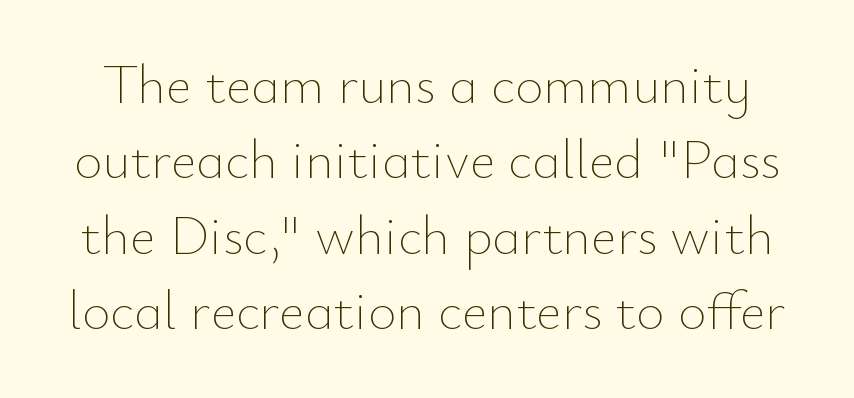
Q: Is the text bold? A: No.
Q: Is the text italic (slanted)? A: No, it is upright.
Q: Is the text underlined? A: No.
Q: Is the spacing between letters normal or unusually wide? A: Normal.
Q: Is the spacing between lines tight, normal or loose? A: Normal.
Q: Width (condensed, normal, or wide)? A: Normal.
Q: Stroke contrast? A: Low.
Q: x-height? A: Small.
Q: Monospaced? A: No.
